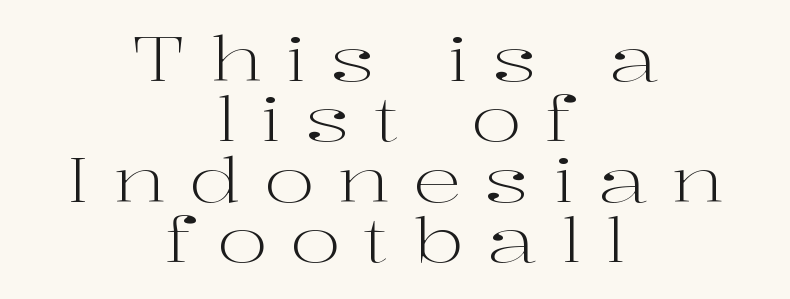
{"serif": "yes", "italic": "no", "bold": "no", "weight": "light", "width": "wide", "stroke_contrast": "high", "x_height": "medium", "monospaced": "no", "underline": "no", "align": "center", "line_spacing": "tight", "line_spacing_ratio": 0.99, "letter_spacing": "wide", "letter_spacing_em": 0.38, "glyph_px": 61}
